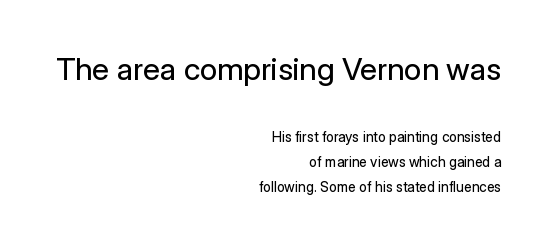
The image shows 31 px regular-weight sans-serif type, upright; set right-aligned, line spacing 1.76x, normal letter spacing, not underlined; the first (top) block is 2.21x larger; low stroke contrast and a medium x-height.
